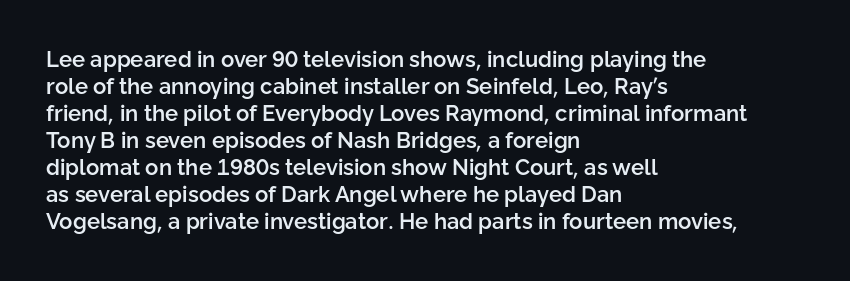
The gap between lines stays unmarked. Casual observation: everything's shoved over to the left. The glyphs have the mass of a demibold cut, below bold. The lettering stays uniformly vertical, giving the passage a roman look. Honestly, the letter spacing is just normal — you wouldn't notice it.
